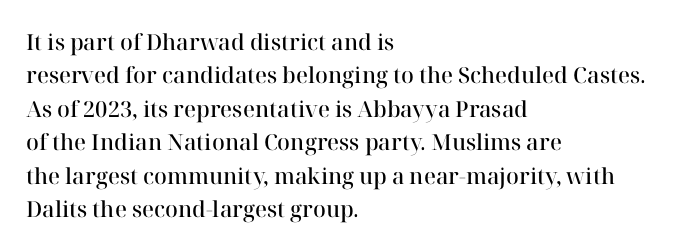
Q: Is the text bold? A: Semi-bold.
Q: Is the text italic (slanted)? A: No, it is upright.
Q: Is the text underlined? A: No.
Q: How is the paragraph aligned? A: Left-aligned.
Q: Is the spacing between letters normal or unusually wide? A: Normal.
Q: Is the spacing between lines tight, normal or loose? A: Normal.
